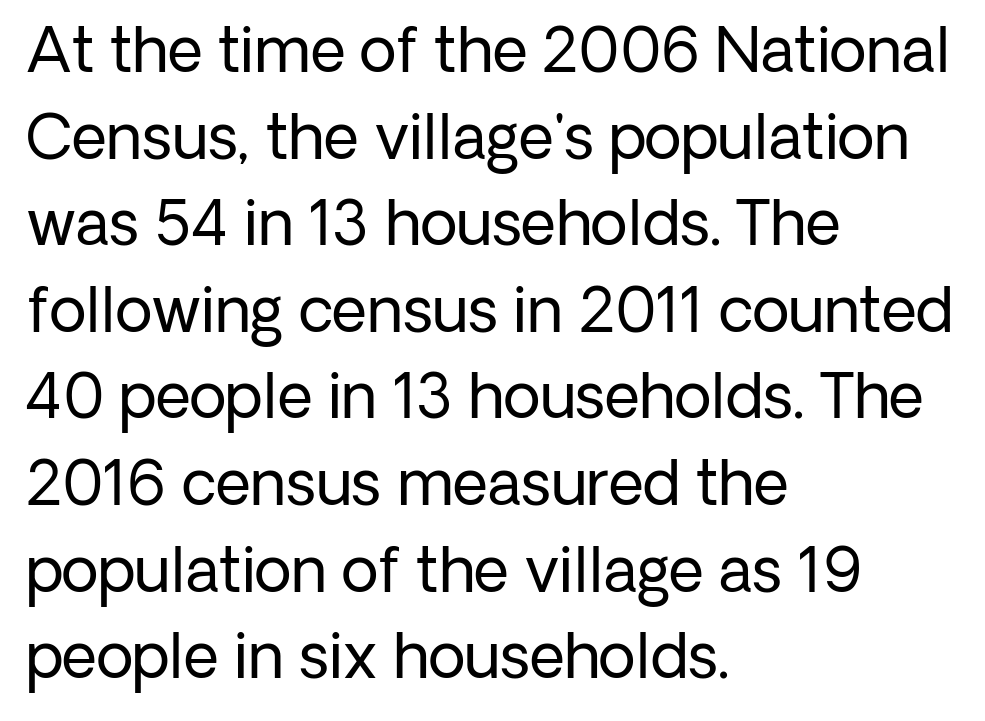
Q: Is the text bold? A: No.
Q: Is the text italic (slanted)? A: No, it is upright.
Q: Is the typeface a serif or a sans-serif typeface? A: Sans-serif.
Q: Is the text underlined? A: No.
Q: How is the paragraph aligned? A: Left-aligned.
Q: Is the spacing between letters normal or unusually wide? A: Normal.
Q: Is the spacing between lines tight, normal or loose? A: Normal.
Q: Width (condensed, normal, or wide)? A: Normal.
Q: Stroke contrast? A: Low.
Q: x-height? A: Medium.
Q: Monospaced? A: No.
